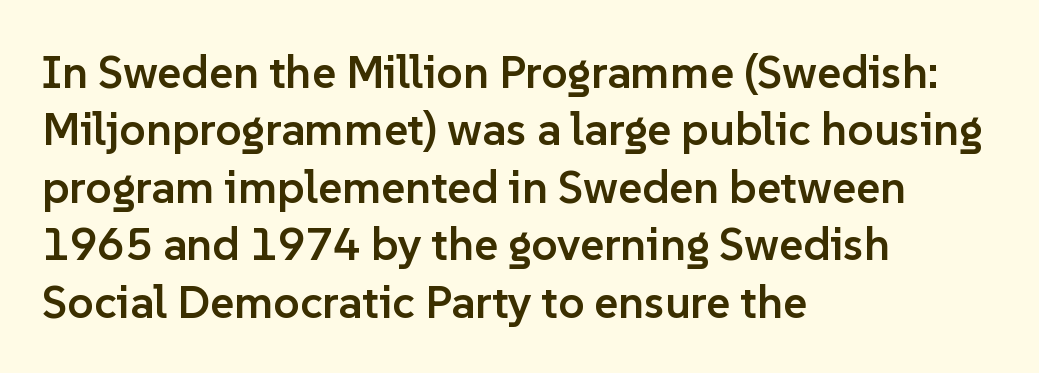
Here the glyphs are tracked normally, forming tight word shapes. Horizontal bands of white between lines are of average thickness. The type sits square on the baseline with zero lean. Semibold letterforms, between regular and bold.
